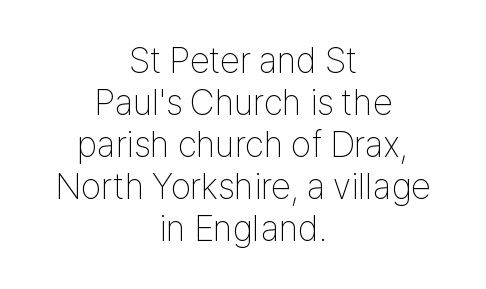
{"serif": "no", "italic": "no", "bold": "no", "weight": "thin", "width": "condensed", "stroke_contrast": "low", "x_height": "medium", "monospaced": "no", "underline": "no", "align": "center", "line_spacing_ratio": 1.17, "letter_spacing": "normal", "letter_spacing_em": 0.0, "glyph_px": 36}
